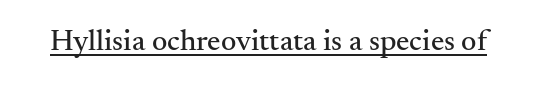
{"serif": "yes", "italic": "no", "width": "normal", "stroke_contrast": "medium", "x_height": "small", "monospaced": "no", "underline": "yes", "letter_spacing": "normal", "letter_spacing_em": 0.0, "glyph_px": 30}
